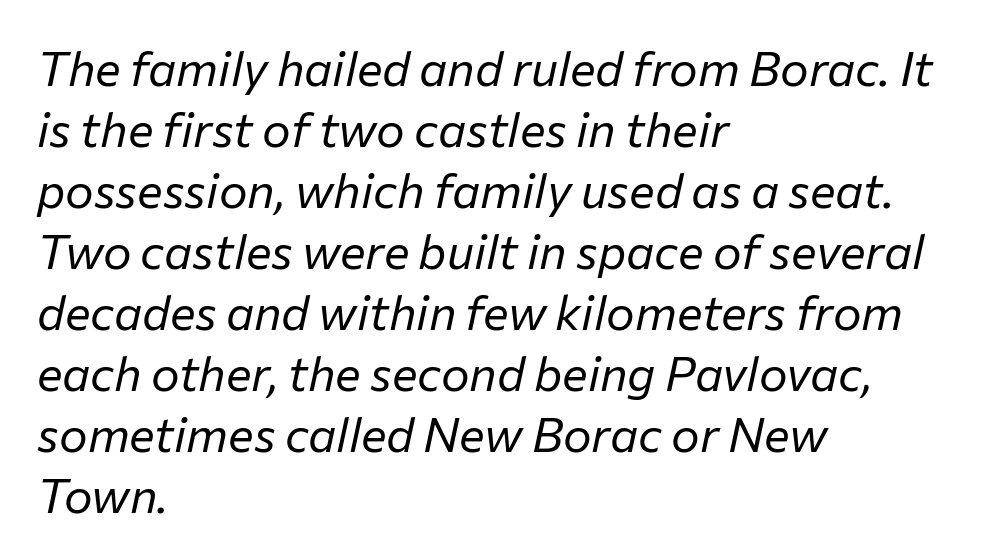
No chunkiness to these letters — they're not bold. This is oblique type, the kind used for emphasis or titles. The text block is weighted toward the left margin, trailing off unevenly rightward. These lines sit exactly where default settings would place them.
